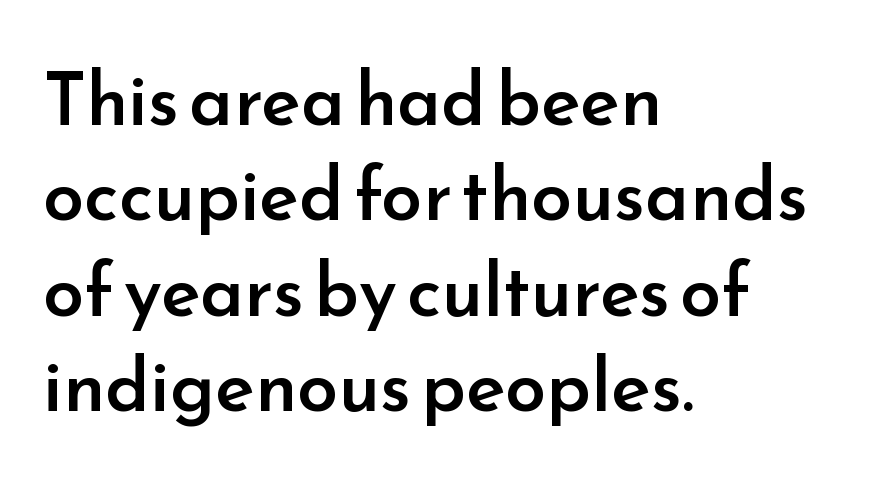
Q: Is the text bold? A: Semi-bold.
Q: Is the text italic (slanted)? A: No, it is upright.
Q: Is the typeface a serif or a sans-serif typeface? A: Sans-serif.
Q: Is the text underlined? A: No.
Q: How is the paragraph aligned? A: Left-aligned.
Q: Is the spacing between letters normal or unusually wide? A: Normal.
Q: Is the spacing between lines tight, normal or loose? A: Normal.
Q: Width (condensed, normal, or wide)? A: Normal.
Q: Stroke contrast? A: Low.
Q: x-height? A: Small.
Q: Monospaced? A: No.
